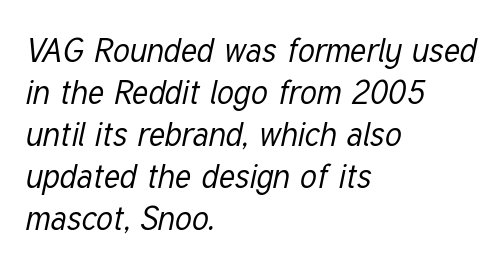
Q: Is the text bold? A: No.
Q: Is the text italic (slanted)? A: Yes, it leans right by about 12 degrees.
Q: Is the text underlined? A: No.
Q: How is the paragraph aligned? A: Left-aligned.
Q: Is the spacing between letters normal or unusually wide? A: Normal.
Q: Is the spacing between lines tight, normal or loose? A: Normal.
Q: Width (condensed, normal, or wide)? A: Condensed.
Q: Stroke contrast? A: Low.
Q: x-height? A: Medium.
Q: Monospaced? A: No.
